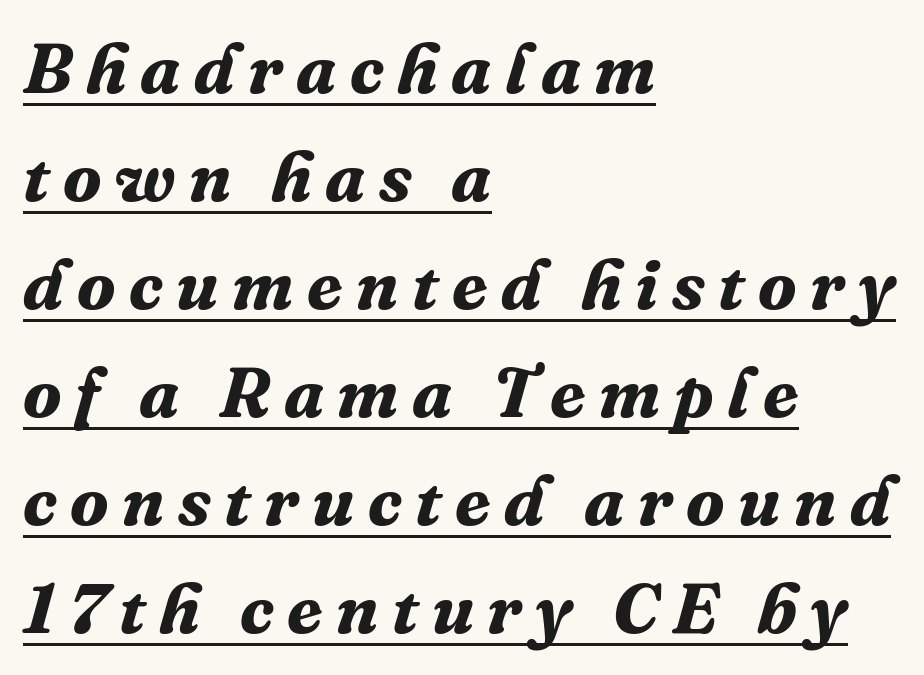
Q: Is the text bold? A: Yes.
Q: Is the text italic (slanted)? A: Yes, it leans right by about 16 degrees.
Q: Is the typeface a serif or a sans-serif typeface? A: Serif.
Q: Is the text underlined? A: Yes.
Q: How is the paragraph aligned? A: Left-aligned.
Q: Is the spacing between lines tight, normal or loose? A: Normal.
Q: Width (condensed, normal, or wide)? A: Normal.
Q: Stroke contrast? A: Medium.
Q: x-height? A: Medium.
Q: Monospaced? A: No.
